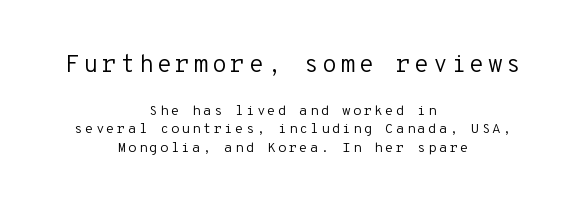
{"italic": "no", "bold": "no", "underline": "no", "align": "center", "line_spacing": "normal", "line_spacing_ratio": 1.35, "larger_block": "first", "size_ratio": 1.71, "glyph_px": 24}
